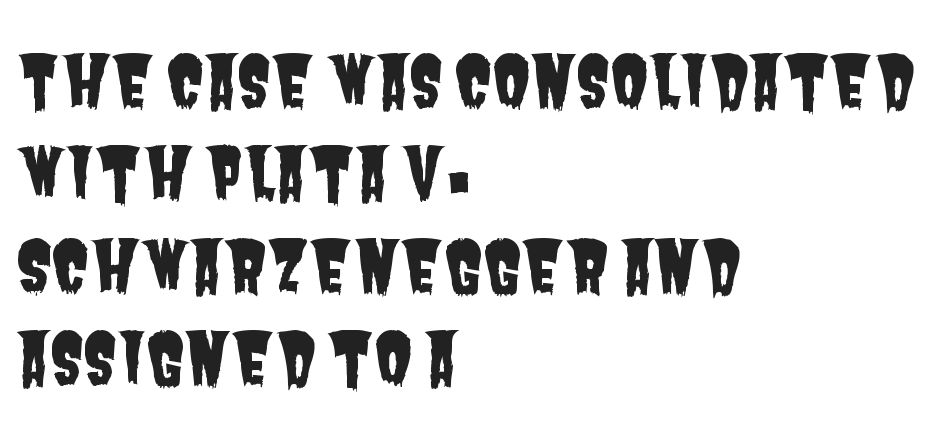
Varying glyph widths throughout — classic text-font behaviour. The rendering keeps characters at their native spacing. Vertically, the passage feels balanced, rows spaced as you'd expect. These lines are set flush left with a ragged right edge. The text was rendered using a sans face with plain stroke endings. The baseline area is clear.
